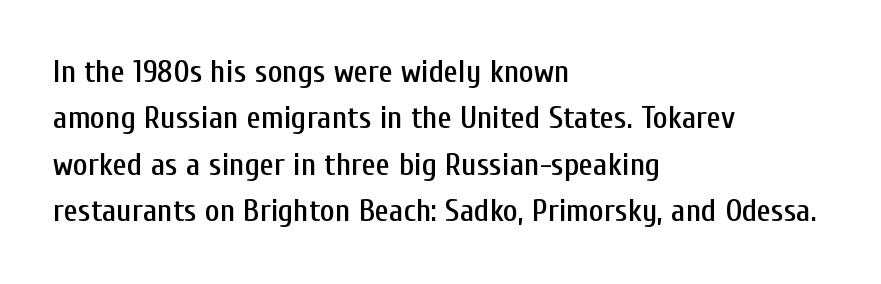
Q: Is the text italic (slanted)? A: No, it is upright.
Q: Is the typeface a serif or a sans-serif typeface? A: Sans-serif.
Q: Is the text underlined? A: No.
Q: How is the paragraph aligned? A: Left-aligned.
Q: Is the spacing between letters normal or unusually wide? A: Normal.
Q: Is the spacing between lines tight, normal or loose? A: Normal.
Q: Width (condensed, normal, or wide)? A: Condensed.
Q: Stroke contrast? A: Low.
Q: x-height? A: Medium.
Q: Monospaced? A: No.
